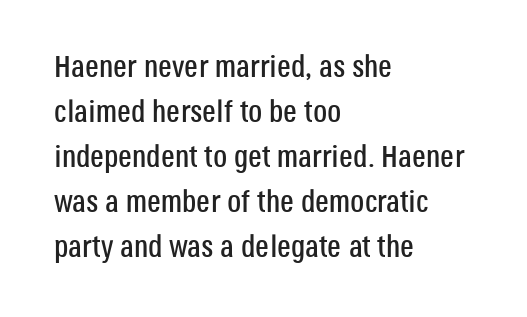
{"serif": "no", "italic": "no", "width": "condensed", "stroke_contrast": "low", "x_height": "large", "monospaced": "no", "underline": "no", "align": "left", "line_spacing": "normal", "line_spacing_ratio": 1.45, "letter_spacing": "normal", "letter_spacing_em": 0.0, "glyph_px": 31}
